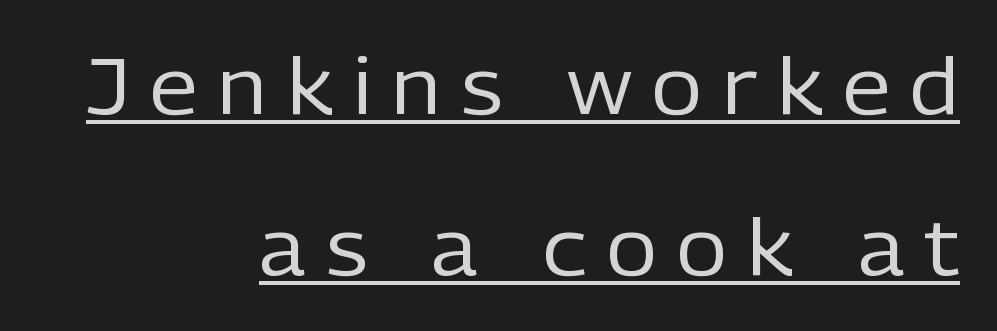
{"serif": "no", "italic": "no", "bold": "no", "weight": "regular", "width": "normal", "stroke_contrast": "low", "x_height": "medium", "monospaced": "no", "underline": "yes", "align": "right", "line_spacing": "loose", "line_spacing_ratio": 2.06, "letter_spacing": "wide", "letter_spacing_em": 0.26, "glyph_px": 78}
